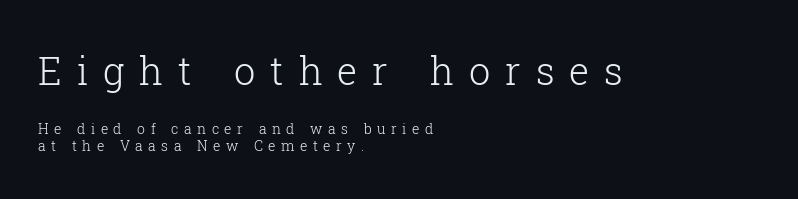
A normal amount of white space separates one row of letters from the next. To sum up the face: it has serifs. The specimen omits any rule beneath the text block's lines. The rendering inserts visible extra space after every character. Proportional: the letters do not fall into vertical columns.
